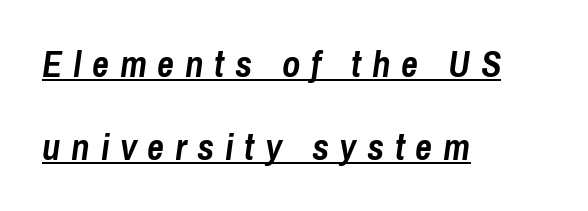
Italic? Definitely — the glyphs are oblique. Horizontal alignment here is leftward, the default for most running prose. Beneath each row of characters lies a ruled line. The passage shown has open, widely tracked lettering throughout. Is there much room between lines? Yes — plenty of vertical air separates them.
